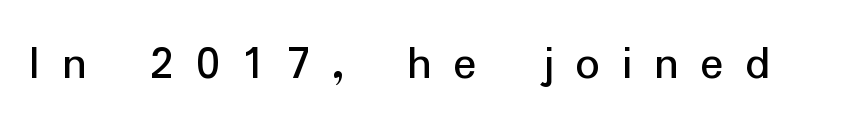
Italic: no, the glyphs are upright roman. Spacing verdict: proportional, widths tailored to each character. Letter spacing: wide. A bare baseline throughout the passage. Stroke terminals: plain, sans-serif.
